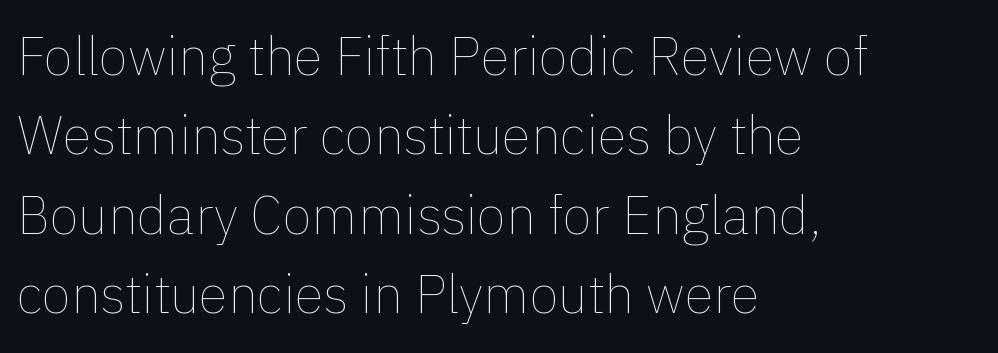
Q: Is the text bold? A: No.
Q: Is the text italic (slanted)? A: No, it is upright.
Q: Is the text underlined? A: No.
Q: How is the paragraph aligned? A: Left-aligned.
Q: Is the spacing between letters normal or unusually wide? A: Normal.
Q: Is the spacing between lines tight, normal or loose? A: Normal.
Q: Width (condensed, normal, or wide)? A: Normal.
Q: Stroke contrast? A: Low.
Q: x-height? A: Medium.
Q: Monospaced? A: No.
